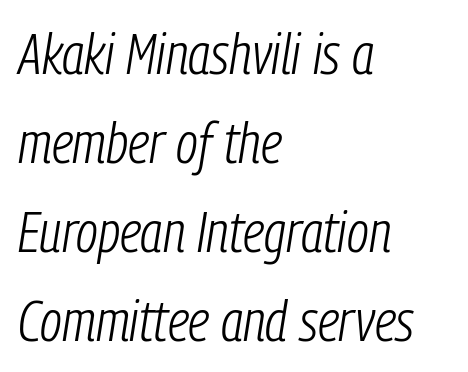
{"italic": "yes", "lean": "right", "slant_degrees": 9, "bold": "no", "weight": "light", "width": "condensed", "stroke_contrast": "low", "x_height": "medium", "monospaced": "no", "underline": "no", "align": "left", "line_spacing": "normal", "line_spacing_ratio": 1.56, "letter_spacing": "normal", "letter_spacing_em": 0.0, "glyph_px": 57}
